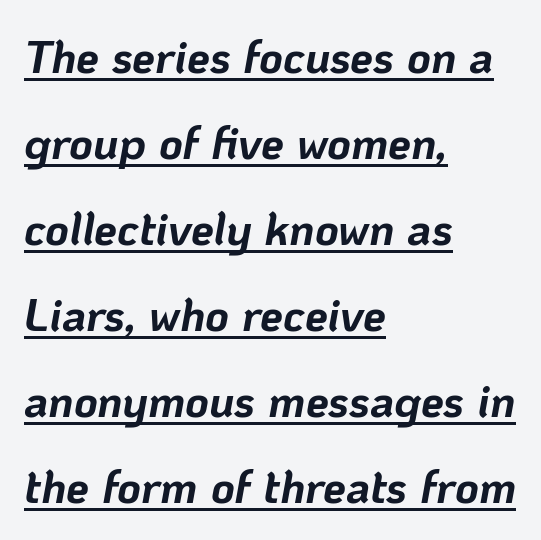
{"italic": "yes", "lean": "right", "slant_degrees": 10, "bold": "yes", "weight": "bold", "width": "normal", "stroke_contrast": "low", "x_height": "medium", "monospaced": "no", "underline": "yes", "align": "left", "line_spacing_ratio": 1.87, "letter_spacing": "normal", "letter_spacing_em": 0.0, "glyph_px": 46}
